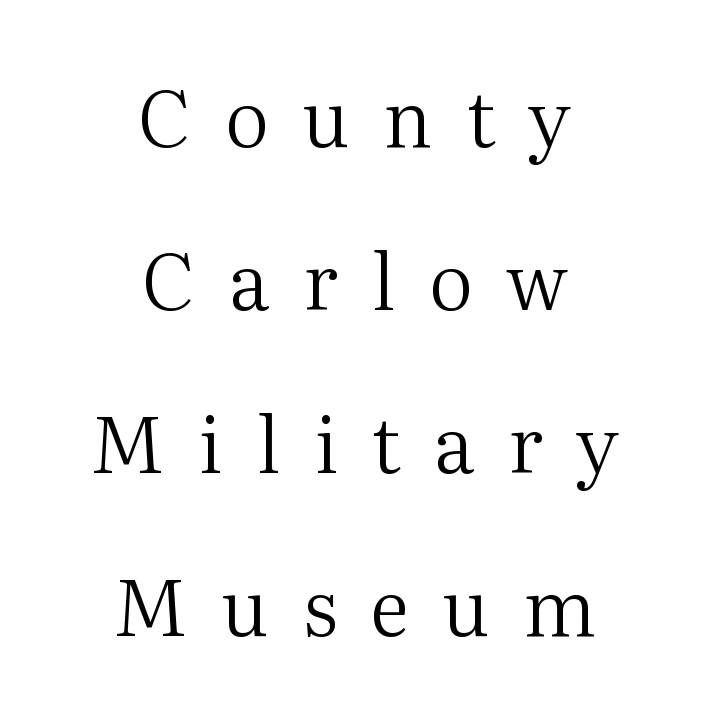
Heft: none added — not bold. Successive baselines arrive slowly, with a big drop between each. The face used here is proportionally spaced, like ordinary book or web type. A student would call this center alignment; a typographer would say set centered. No word sits above an underline. The characters display serif detailing at their extremities.
